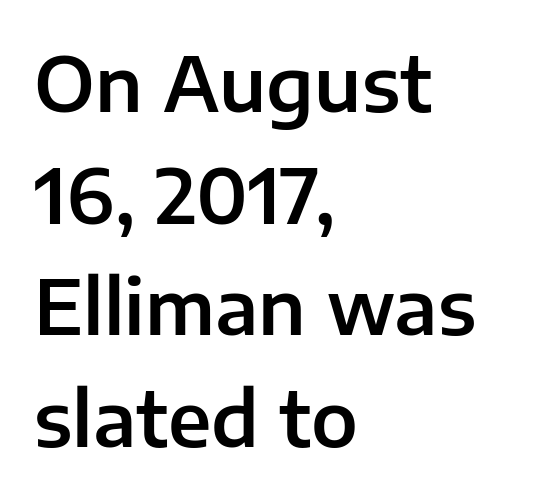
Default kerning and tracking; the words read as compact shapes. No italicization has been applied; the sample stays upright. Is the block centered? No — it sits flush against the left margin. The designer left line spacing at the default.
